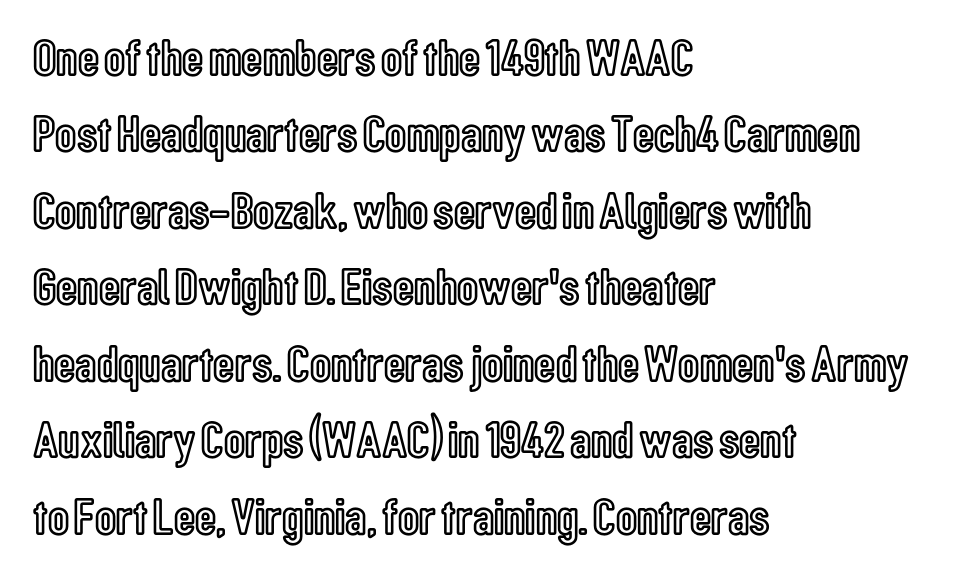
Q: Is the text italic (slanted)? A: No, it is upright.
Q: Is the text underlined? A: No.
Q: How is the paragraph aligned? A: Left-aligned.
Q: Is the spacing between letters normal or unusually wide? A: Normal.
Q: Is the spacing between lines tight, normal or loose? A: Normal.
Q: Width (condensed, normal, or wide)? A: Condensed.
Q: x-height? A: Medium.
Q: Monospaced? A: No.
